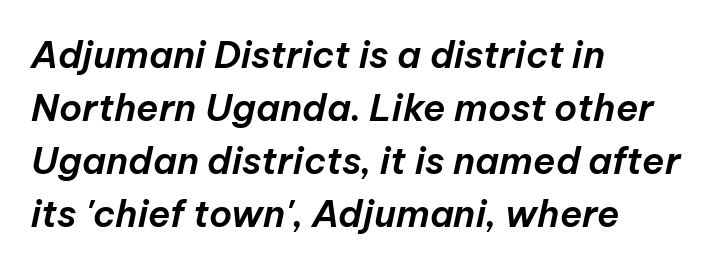
The image shows 37 px text type, italic (leaning right); set left-aligned, normal line spacing (1.43x), normal letter spacing, not underlined; low stroke contrast and a medium x-height.
